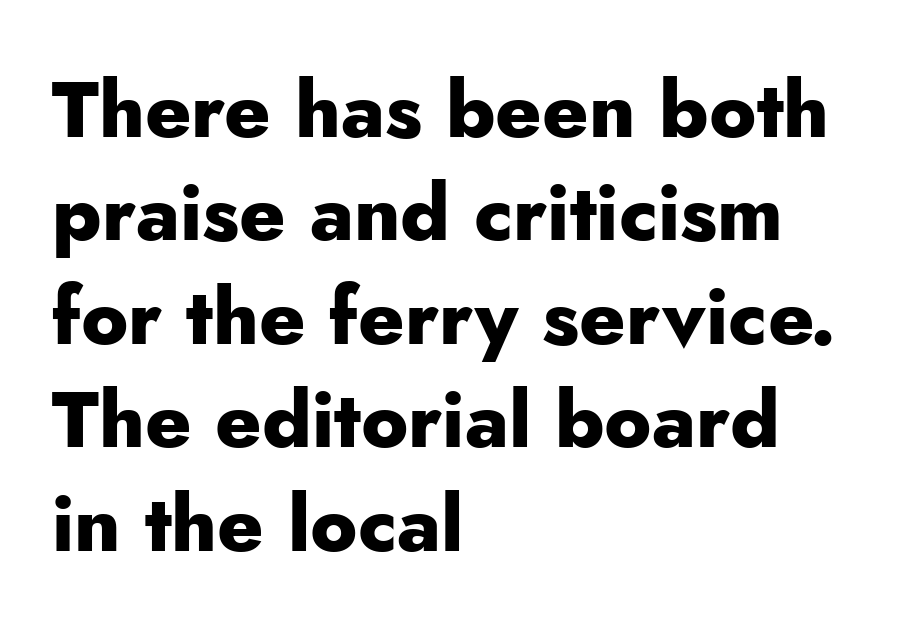
The image shows 79 px heavy sans-serif type, upright; set left-aligned, normal line spacing (1.31x), normal letter spacing, not underlined; low stroke contrast and a small x-height.
